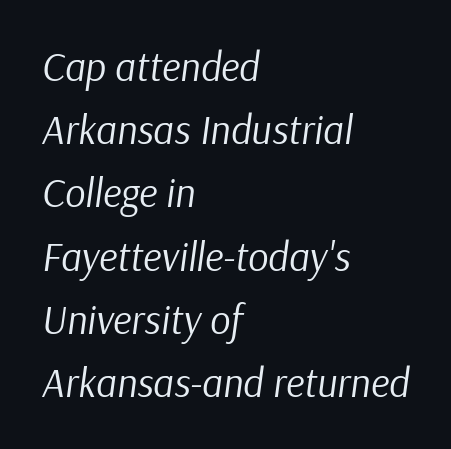
{"italic": "yes", "lean": "right", "slant_degrees": 9, "bold": "no", "weight": "regular", "width": "normal", "stroke_contrast": "low", "x_height": "medium", "monospaced": "no", "underline": "no", "align": "left", "line_spacing": "normal", "line_spacing_ratio": 1.58, "letter_spacing": "normal", "letter_spacing_em": 0.0, "glyph_px": 40}
